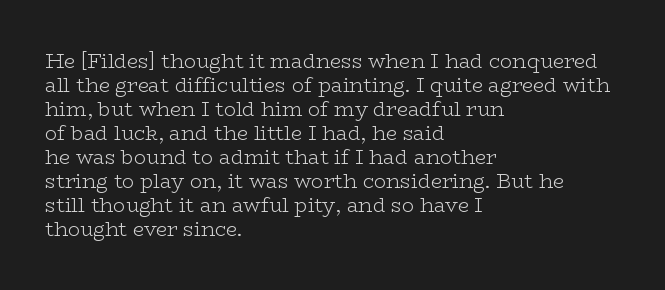
The image shows 20 px text type, upright; set left-aligned, line spacing 1.2x, normal letter spacing, not underlined.
